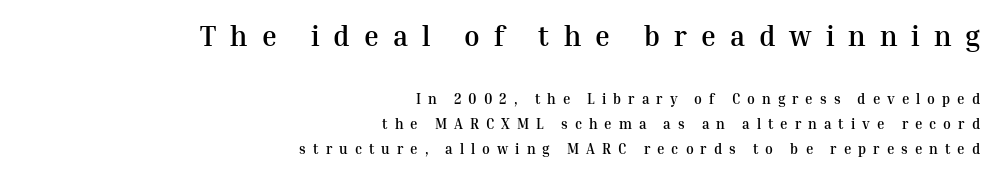
In terms of weight, the rendering is a true, heavy bold. Type style note: has serifs. This rendering uses right alignment, leaving the left contour irregular. There is plenty of visible air inserted between adjacent glyphs. Notice how the stems are strictly vertical — no italics here. The space directly below the letters is spotless.
